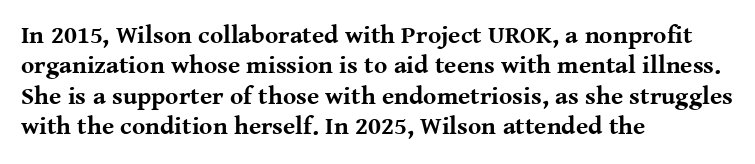
The image shows 25 px bold type, upright; set left-aligned, line spacing 1.22x, normal letter spacing, not underlined.
